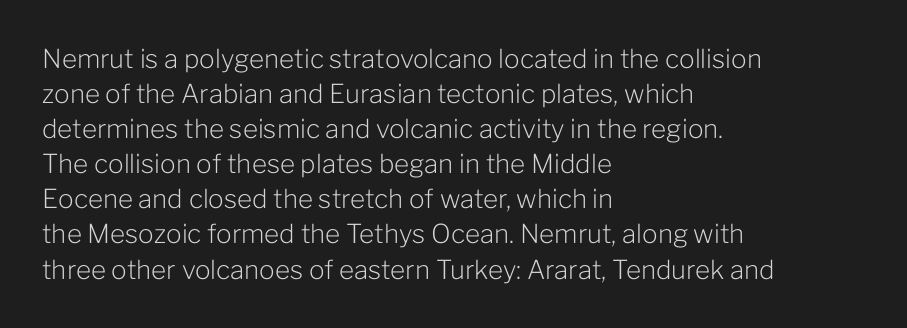
How are the letters spaced? Ordinarily, with no added tracking. Has an underline been added? It has not. Honestly, the row spacing looks completely unremarkable. The font is comparable to plain body text, perhaps lighter. Visually the block forms a straight wall on the left and a jagged coastline on the right.
